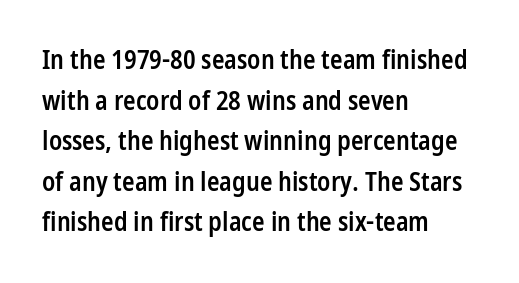
{"italic": "no", "bold": "semi", "underline": "no", "align": "left", "line_spacing": "normal", "line_spacing_ratio": 1.56, "letter_spacing": "normal", "letter_spacing_em": 0.0, "glyph_px": 26}
